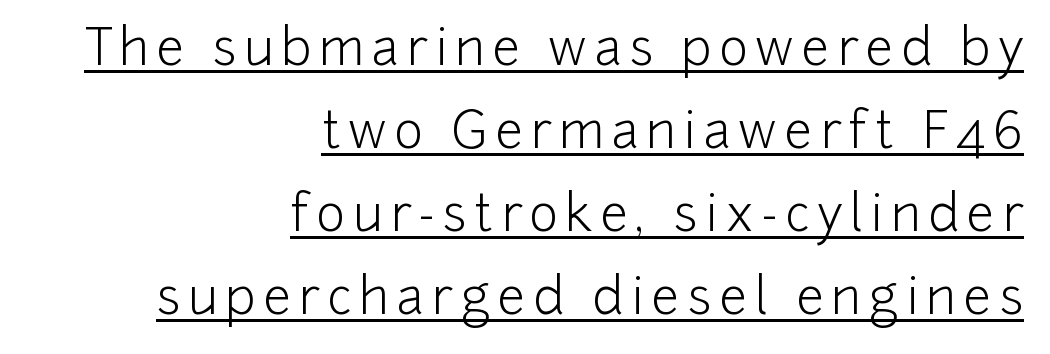
The image shows 50 px light sans-serif type, upright; set right-aligned, normal line spacing (1.66x), underlined; low stroke contrast and a medium x-height.
